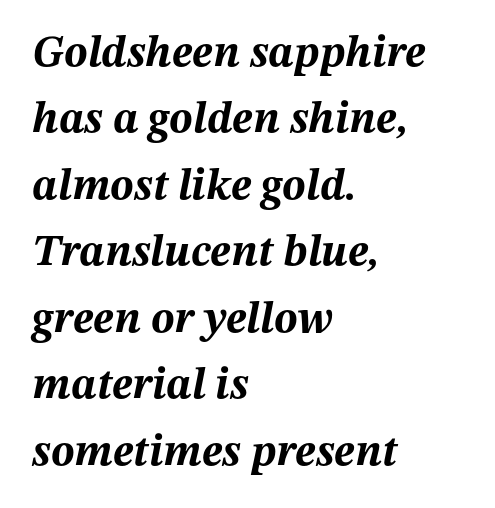
The image shows 44 px bold type, italic (leaning right); set left-aligned, normal line spacing (1.51x), normal letter spacing, not underlined; medium stroke contrast and a medium x-height.
